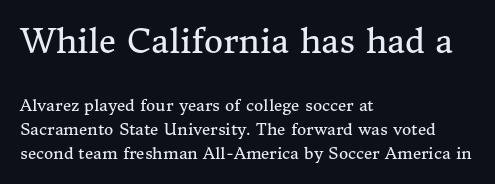
Q: Is the text bold? A: No.
Q: Is the text italic (slanted)? A: No, it is upright.
Q: Is the typeface a serif or a sans-serif typeface? A: Serif.
Q: Is the text underlined? A: No.
Q: How is the paragraph aligned? A: Left-aligned.
Q: Is the spacing between letters normal or unusually wide? A: Normal.
Q: Is the spacing between lines tight, normal or loose? A: Normal.
Q: Which block of text is set in a larger size, the first (top) or the second (bottom)? A: The first (top) one.
Q: Width (condensed, normal, or wide)? A: Normal.
Q: Stroke contrast? A: Medium.
Q: x-height? A: Medium.
Q: Monospaced? A: No.
